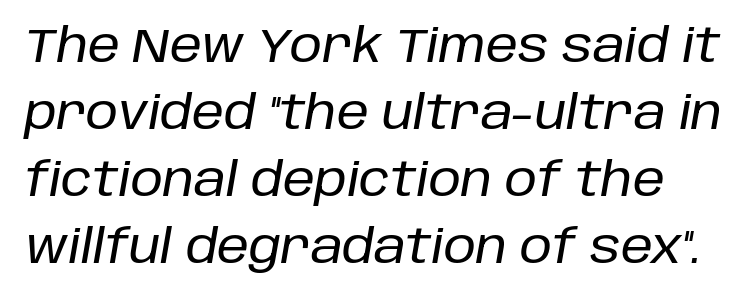
The passage shown has conventional tracking throughout. Style check: oblique. A bare baseline throughout the passage. Horizontal bands of white between lines are of average thickness.
